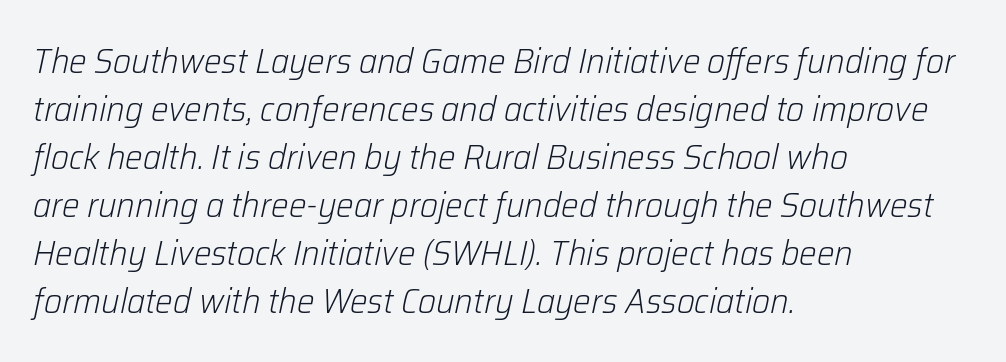
The font's italic variant was chosen for this text. Is the stroke heavy? The answer is a plain regular-or-lighter. Spacing between characters is what you'd get straight out of the box. Character widths vary here, with narrow letters taking less room than wide ones. Line spacing here is normal.
